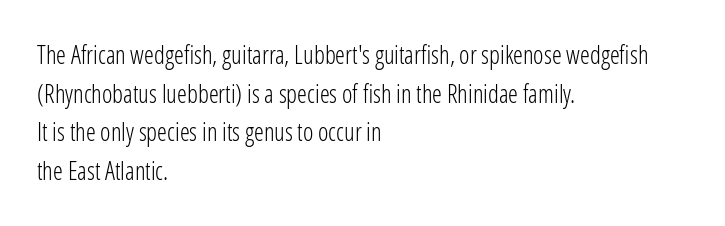
The image shows 25 px text type, upright; set left-aligned, normal line spacing (1.55x), normal letter spacing, not underlined.
